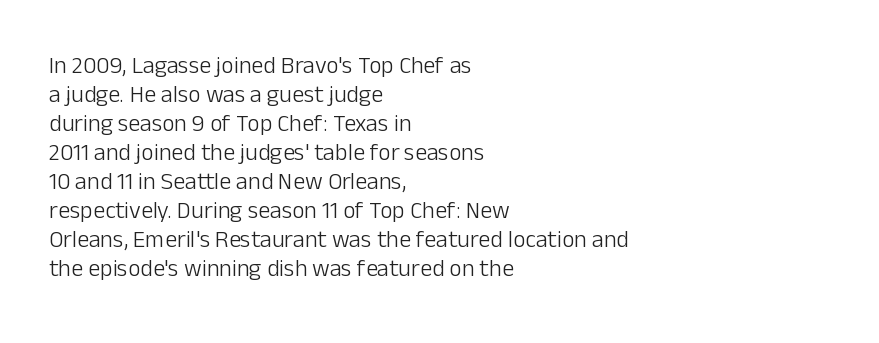
The image shows 24 px text type, upright; set left-aligned, line spacing 1.21x, normal letter spacing, not underlined.
